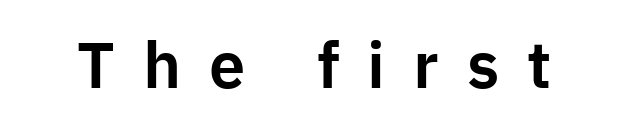
{"serif": "no", "italic": "no", "width": "normal", "stroke_contrast": "low", "x_height": "medium", "monospaced": "no", "underline": "no", "letter_spacing": "wide", "letter_spacing_em": 0.43, "glyph_px": 65}
